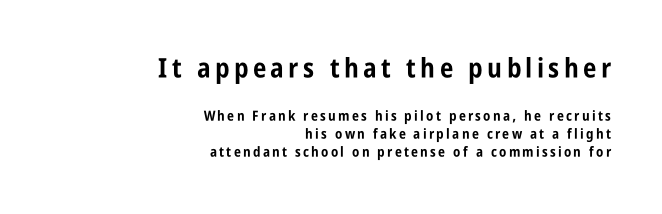
Q: Is the text bold? A: Yes.
Q: Is the text italic (slanted)? A: No, it is upright.
Q: Is the text underlined? A: No.
Q: How is the paragraph aligned? A: Right-aligned.
Q: Is the spacing between lines tight, normal or loose? A: Normal.
Q: Which block of text is set in a larger size, the first (top) or the second (bottom)? A: The first (top) one.
